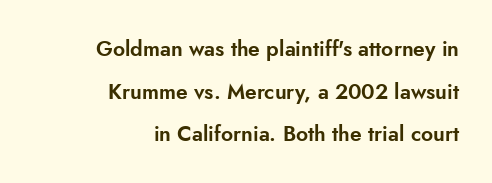
The image shows 21 px text type, upright; set right-aligned, loose line spacing (2.03x), normal letter spacing, not underlined.
